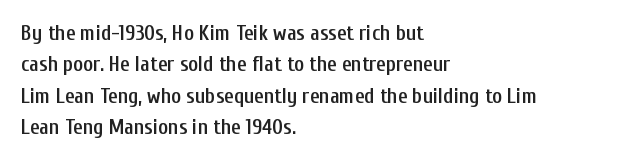
Q: Is the text bold? A: Semi-bold.
Q: Is the text italic (slanted)? A: No, it is upright.
Q: Is the text underlined? A: No.
Q: How is the paragraph aligned? A: Left-aligned.
Q: Is the spacing between letters normal or unusually wide? A: Normal.
Q: Is the spacing between lines tight, normal or loose? A: Normal.
